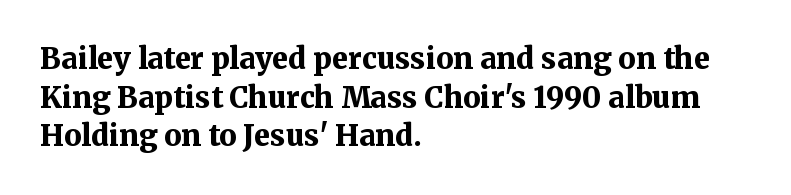
{"serif": "yes", "italic": "no", "bold": "yes", "weight": "bold", "width": "normal", "stroke_contrast": "medium", "x_height": "medium", "monospaced": "no", "underline": "no", "align": "left", "line_spacing": "normal", "line_spacing_ratio": 1.33, "letter_spacing": "normal", "letter_spacing_em": 0.0, "glyph_px": 29}
